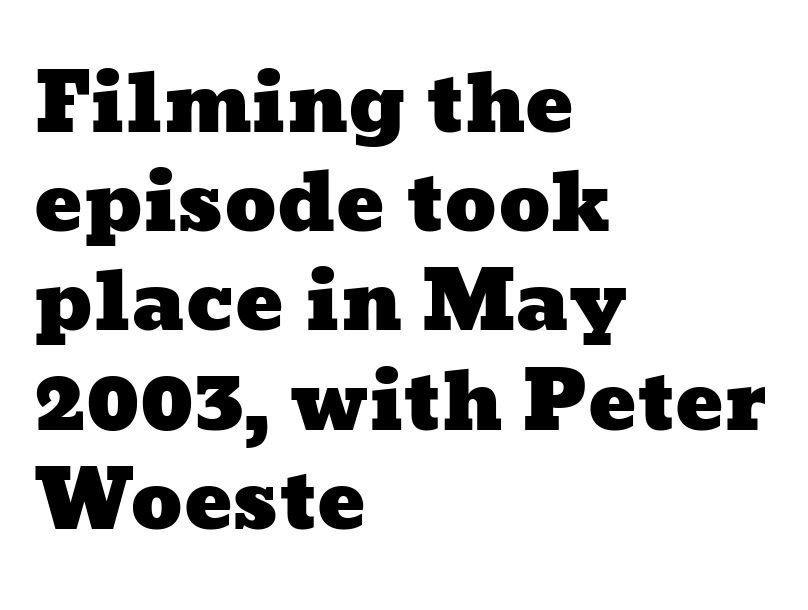
{"width": "wide", "stroke_contrast": "low", "x_height": "medium", "monospaced": "no", "underline": "no", "align": "left", "line_spacing_ratio": 1.24, "letter_spacing": "normal", "letter_spacing_em": 0.0, "glyph_px": 80}
